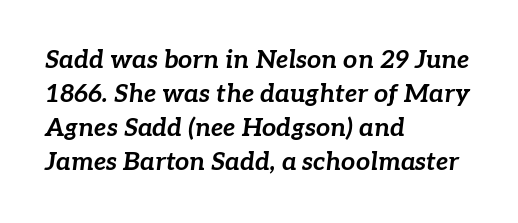
The image shows 25 px bold type, italic (leaning right); set left-aligned, normal line spacing (1.36x), normal letter spacing, not underlined.
